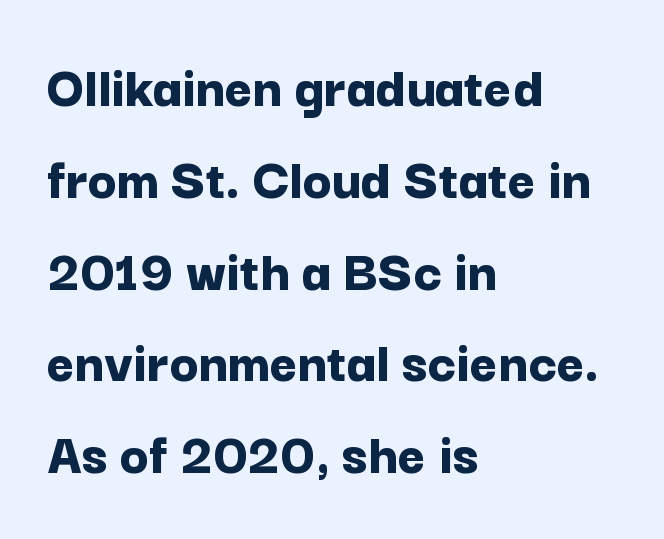
Q: Is the text bold? A: Yes.
Q: Is the text italic (slanted)? A: No, it is upright.
Q: Is the typeface a serif or a sans-serif typeface? A: Sans-serif.
Q: Is the text underlined? A: No.
Q: How is the paragraph aligned? A: Left-aligned.
Q: Is the spacing between letters normal or unusually wide? A: Normal.
Q: Is the spacing between lines tight, normal or loose? A: Normal.
Q: Width (condensed, normal, or wide)? A: Normal.
Q: Stroke contrast? A: Low.
Q: x-height? A: Medium.
Q: Monospaced? A: No.
